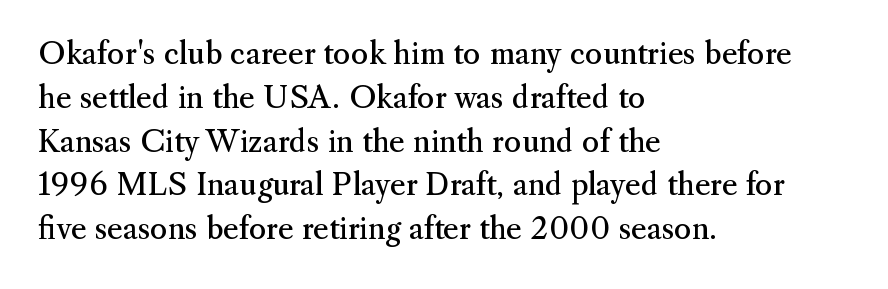
Rendered with straight, roman letterforms. The space beneath each line is pristine and unruled. Is the letter spacing exaggerated? No — it looks like the ordinary default. Serifs: yes, visible at the terminals of the letterforms.
